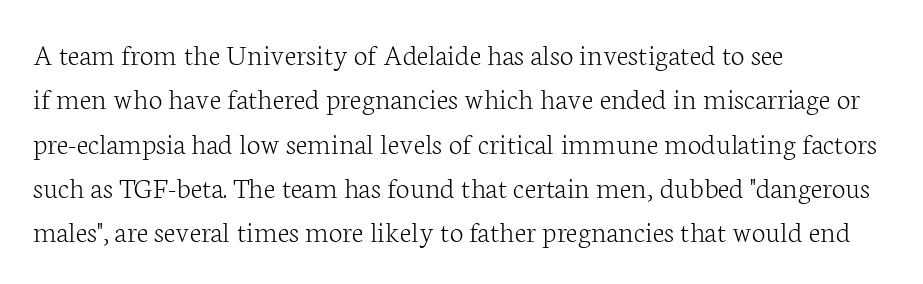
The letters sit at their default tracking, neither squeezed nor spread. The rows are spaced the way most documents space them. This is the regular roman posture of the typeface. Proportional: the letters do not fall into vertical columns. Line starts are locked; line ends wander. The letters carry serifs — small finishing strokes at the ends of their stems.
